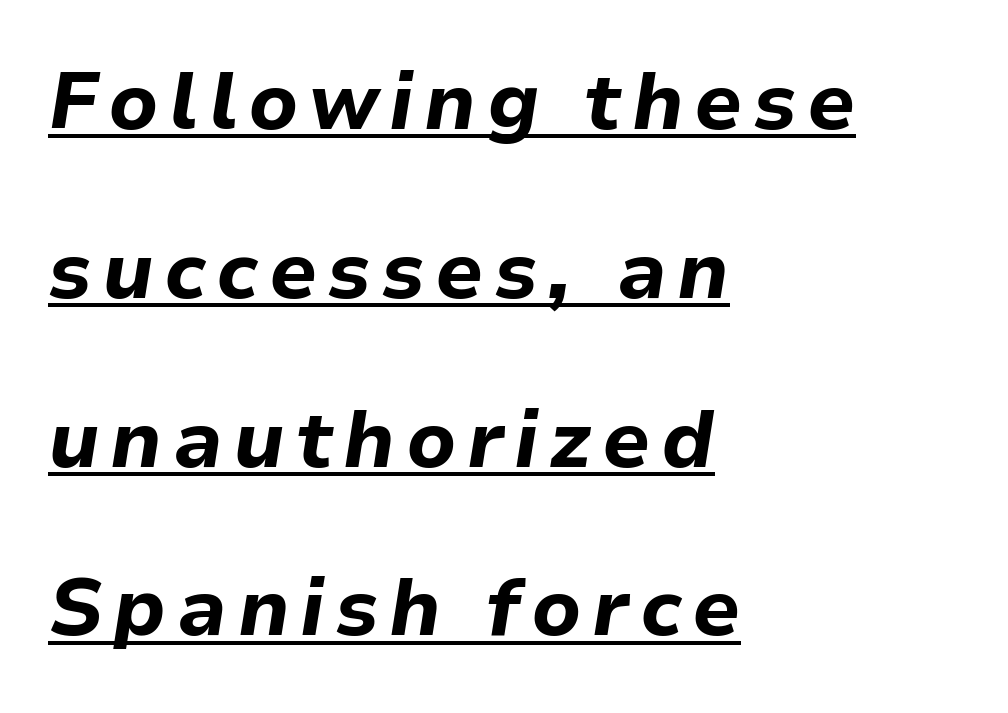
Q: Is the text bold? A: Yes.
Q: Is the text italic (slanted)? A: Yes, it leans right by about 9 degrees.
Q: Is the text underlined? A: Yes.
Q: How is the paragraph aligned? A: Left-aligned.
Q: Is the spacing between lines tight, normal or loose? A: Loose.
Q: Width (condensed, normal, or wide)? A: Normal.
Q: Stroke contrast? A: Low.
Q: x-height? A: Medium.
Q: Monospaced? A: No.
